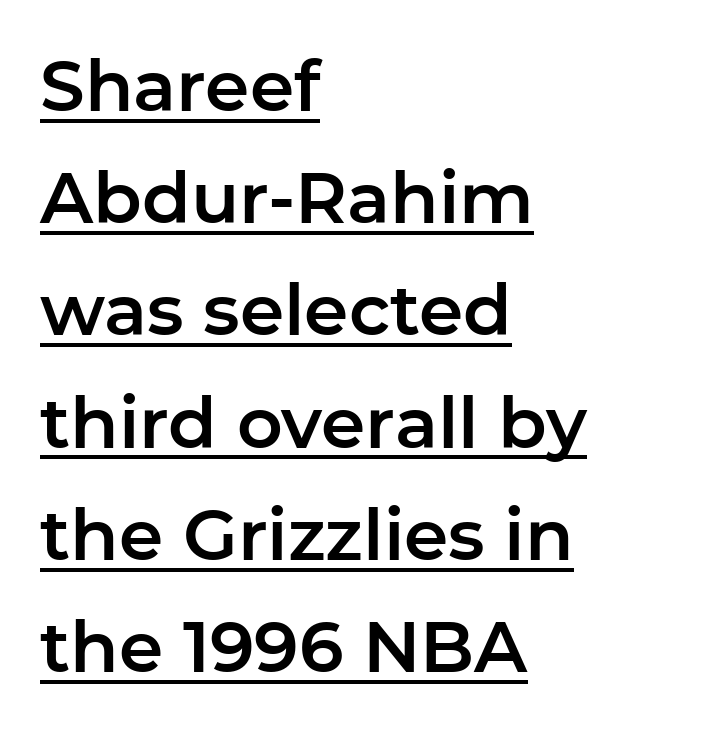
{"serif": "no", "italic": "no", "width": "normal", "stroke_contrast": "low", "x_height": "medium", "monospaced": "no", "underline": "yes", "align": "left", "line_spacing": "normal", "line_spacing_ratio": 1.58, "letter_spacing": "normal", "letter_spacing_em": 0.0, "glyph_px": 71}
